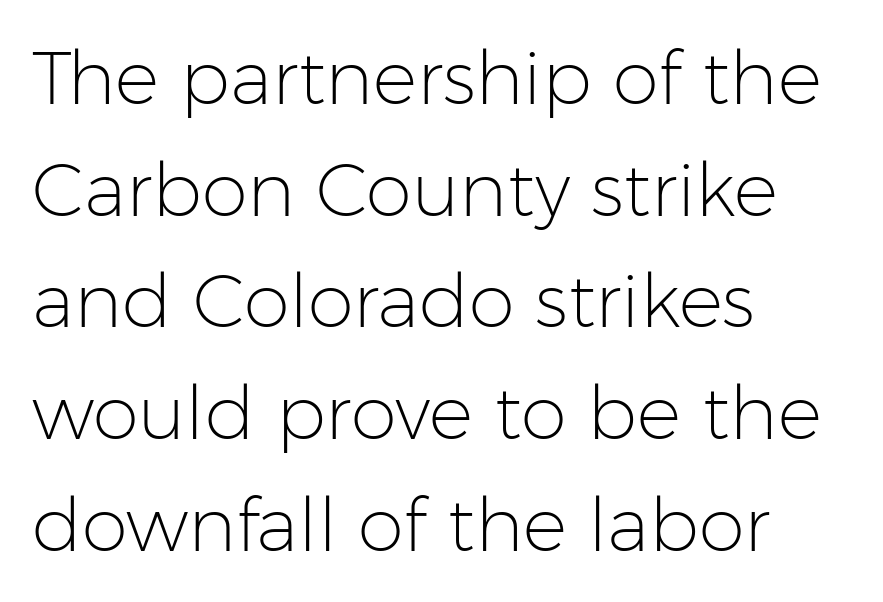
Clear beneath every line of the passage. The ragged edge is on the right, which tells us the setting is flush left. The strokes are not fattened; the text isn't bold. Looks like regular typesetting: each glyph gets only the width it needs.
